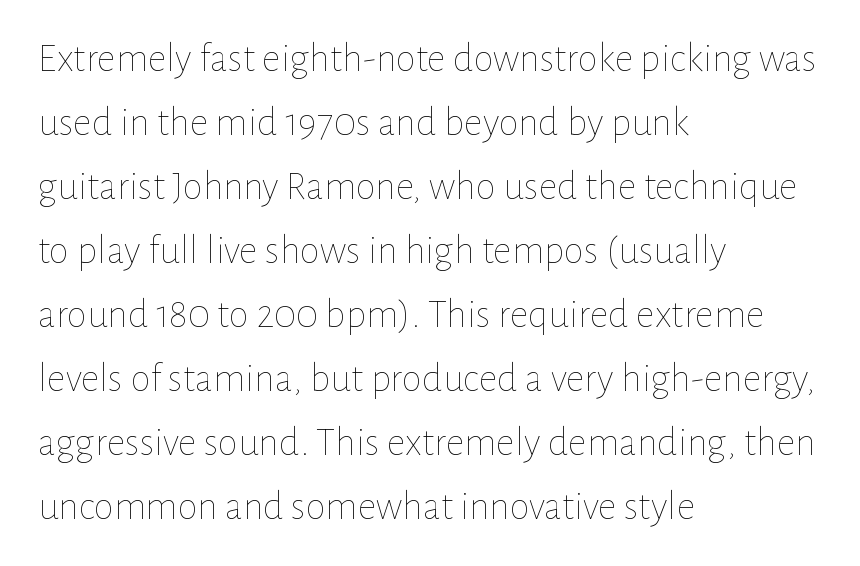
Note the varied advance widths — an 'i' is clearly narrower than an 'm'. The rag falls on the right side of this text block. The font's upright variant was chosen for this text. Observe the ordinary spacing: letters are neighbours, not strangers. A light-to-regular cut is what we see here. In terms of leading, this rendering sits right in the middle.
